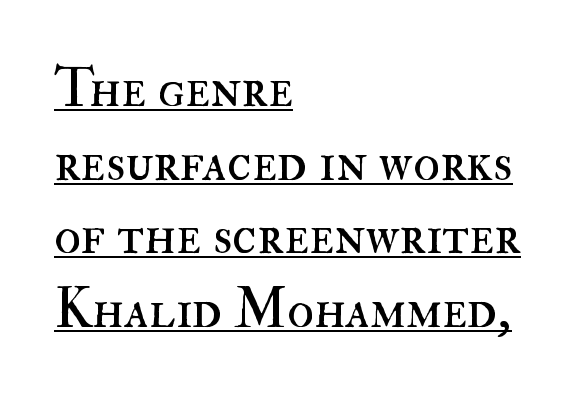
Here the designer chose a conventional face with non-uniform glyph widths. Heaviness? Minimal to ordinary, like unemphasized prose. The face used here appears with an underline applied. Nope, not italic — everything's standing straight.
